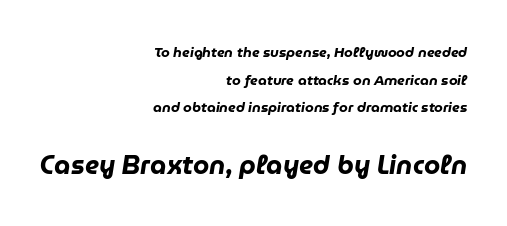
Q: Is the text bold? A: Yes.
Q: Is the text italic (slanted)? A: Yes, it leans right by about 9 degrees.
Q: Is the text underlined? A: No.
Q: How is the paragraph aligned? A: Right-aligned.
Q: Is the spacing between letters normal or unusually wide? A: Normal.
Q: Is the spacing between lines tight, normal or loose? A: Loose.
Q: Which block of text is set in a larger size, the first (top) or the second (bottom)? A: The second (bottom) one.
